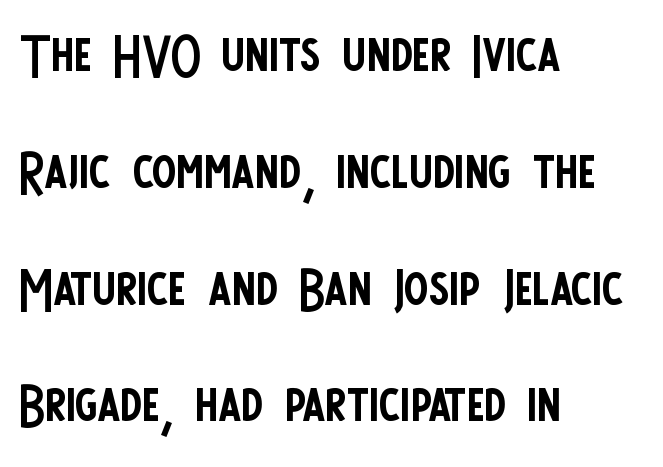
Bare-footed words on every line. The specimen reads as upright at a glance. Compared with typical body copy, the letter spacing here is the same. The cut favours lightness, reaching ordinary text weight at its darkest. Is this a fixed-width face? No — the glyphs have proportional, varying widths.
